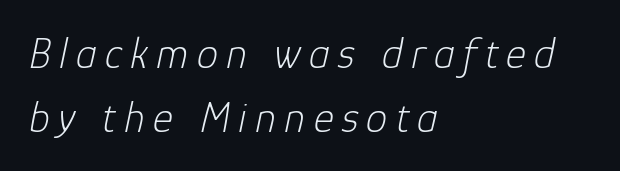
Underline: absent. Think of a printed novel: that variable character pitch is what you see here. Weight class: somewhere from thin through regular. These lines were composed using italics.
